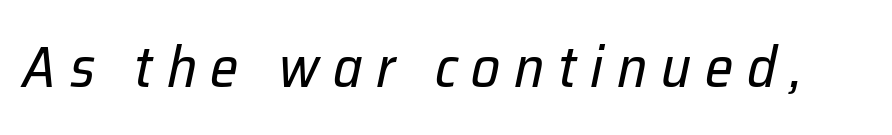
Q: Is the text bold? A: No.
Q: Is the text italic (slanted)? A: Yes, it leans right by about 12 degrees.
Q: Is the text underlined? A: No.
Q: Is the spacing between letters normal or unusually wide? A: Unusually wide.
Q: Width (condensed, normal, or wide)? A: Normal.
Q: Stroke contrast? A: Low.
Q: x-height? A: Medium.
Q: Monospaced? A: No.
